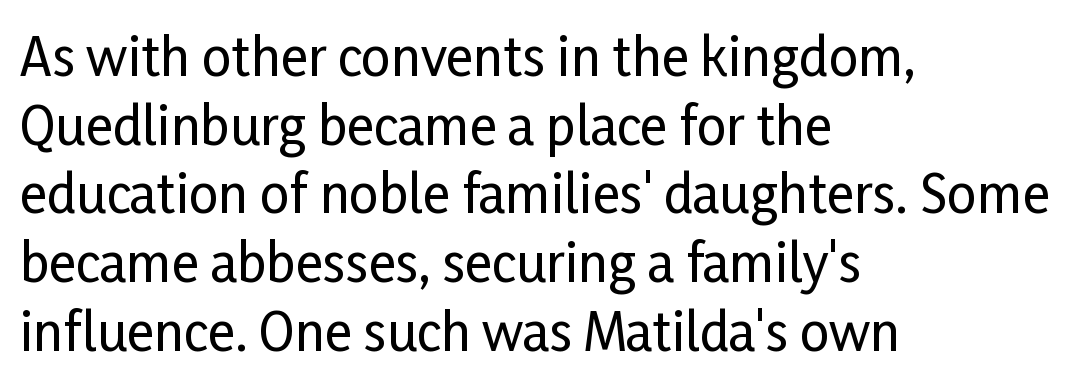
{"serif": "no", "italic": "no", "width": "condensed", "stroke_contrast": "low", "x_height": "medium", "monospaced": "no", "underline": "no", "align": "left", "line_spacing": "normal", "line_spacing_ratio": 1.32, "letter_spacing": "normal", "letter_spacing_em": 0.0, "glyph_px": 52}
